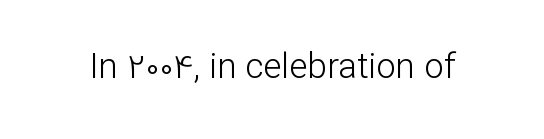
{"serif": "no", "italic": "no", "bold": "no", "weight": "light", "width": "normal", "stroke_contrast": "low", "x_height": "medium", "monospaced": "no", "underline": "no", "letter_spacing": "normal", "letter_spacing_em": 0.0, "glyph_px": 35}
